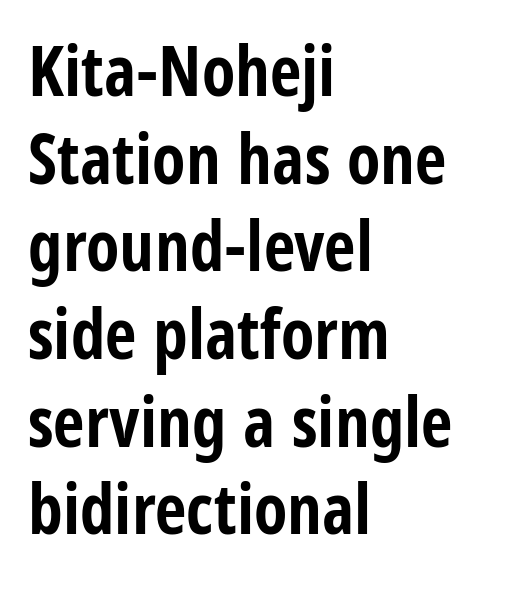
The image shows 69 px bold, condensed sans-serif type, upright; set left-aligned, normal line spacing (1.27x), normal letter spacing, not underlined; low stroke contrast and a large x-height.
